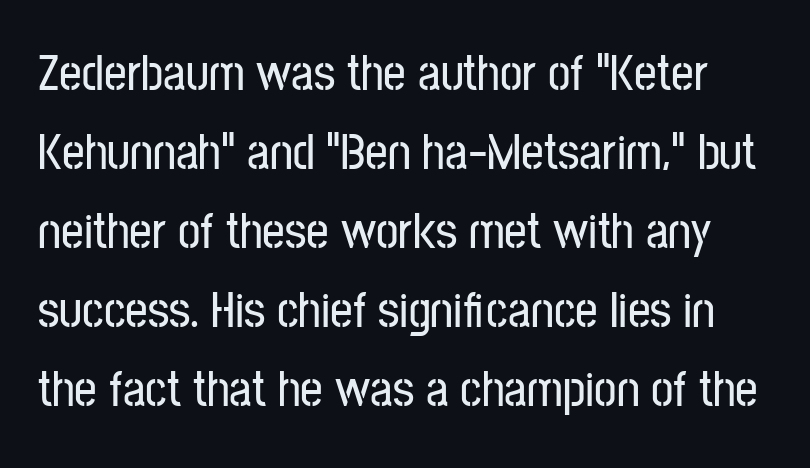
{"serif": "no", "italic": "no", "width": "condensed", "stroke_contrast": "low", "x_height": "medium", "monospaced": "no", "underline": "no", "line_spacing": "normal", "line_spacing_ratio": 1.58, "letter_spacing": "normal", "letter_spacing_em": 0.0, "glyph_px": 50}
